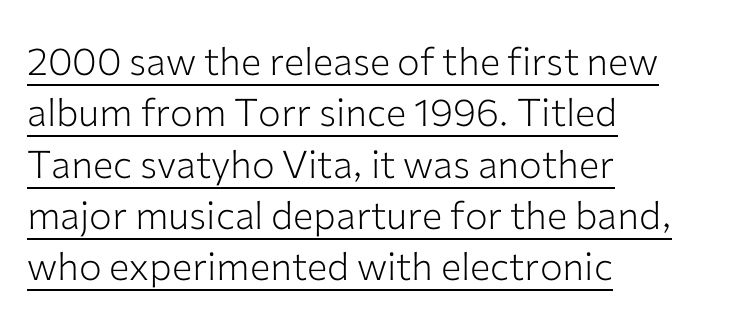
Q: Is the text bold? A: No.
Q: Is the text italic (slanted)? A: No, it is upright.
Q: Is the typeface a serif or a sans-serif typeface? A: Sans-serif.
Q: Is the text underlined? A: Yes.
Q: How is the paragraph aligned? A: Left-aligned.
Q: Is the spacing between letters normal or unusually wide? A: Normal.
Q: Is the spacing between lines tight, normal or loose? A: Normal.
Q: Width (condensed, normal, or wide)? A: Normal.
Q: Stroke contrast? A: Low.
Q: x-height? A: Medium.
Q: Monospaced? A: No.
